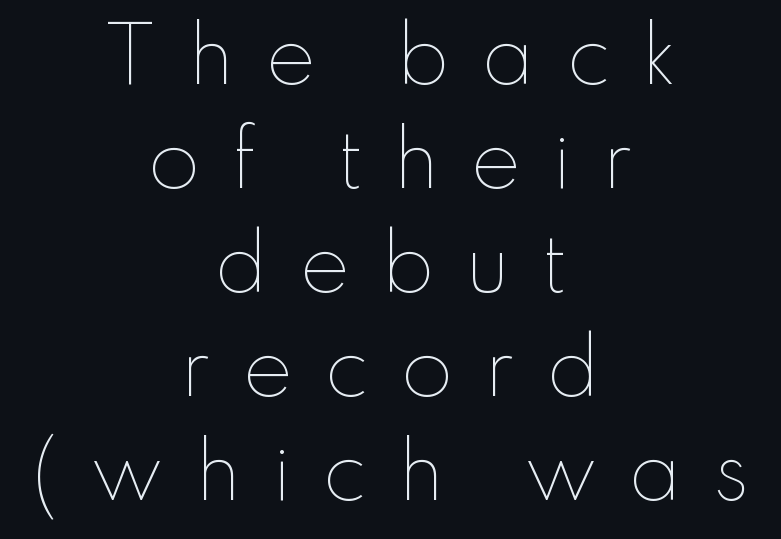
{"italic": "no", "bold": "no", "weight": "thin", "width": "normal", "stroke_contrast": "low", "x_height": "small", "monospaced": "no", "underline": "no", "align": "center", "line_spacing": "normal", "line_spacing_ratio": 1.37, "letter_spacing": "wide", "letter_spacing_em": 0.4, "glyph_px": 76}
